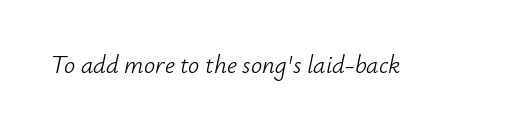
A quiet, ordinary-to-light weight characterises the typeface. A typesetter would call this zero additional tracking. The typography opts for an oblique posture over an upright one. Beneath every word, the page is bare.
